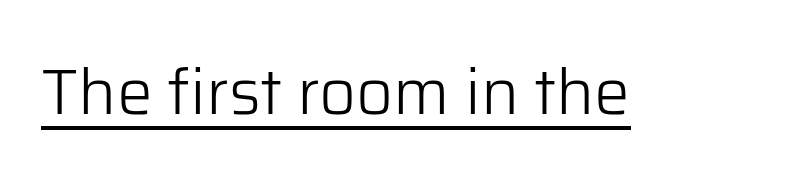
{"serif": "no", "italic": "no", "bold": "no", "weight": "light", "width": "normal", "stroke_contrast": "low", "x_height": "medium", "monospaced": "no", "underline": "yes", "letter_spacing": "normal", "letter_spacing_em": 0.0, "glyph_px": 64}
